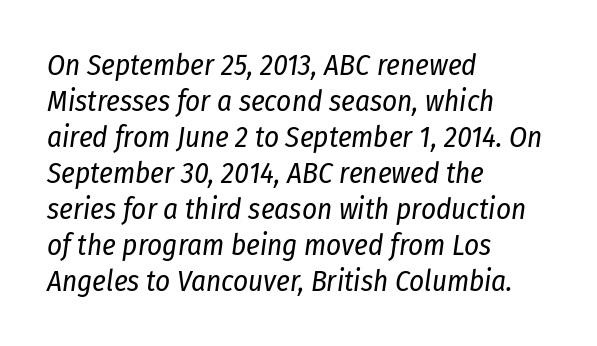
Characters follow at the spacing the type designer built in. A typesetter would mark this as italic. Stroke thickness stays within the range of a standard reading face or lighter. Decoration check: the copy has no underline. The face used here is proportionally spaced, like ordinary book or web type.
